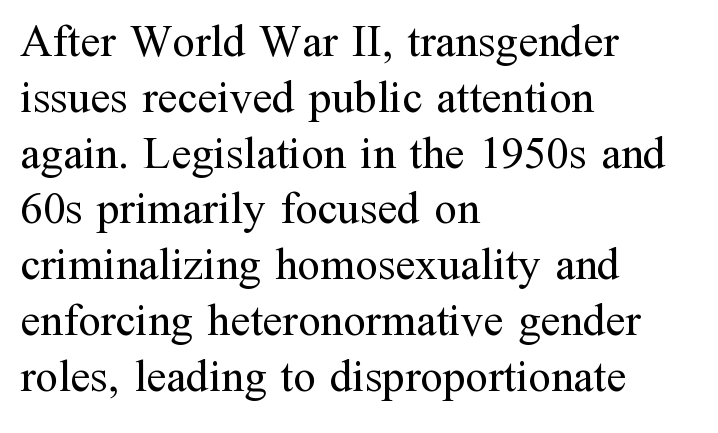
The image shows 45 px regular-weight serif type, upright; set left-aligned, line spacing 1.24x, normal letter spacing, not underlined; medium stroke contrast and a medium x-height.
